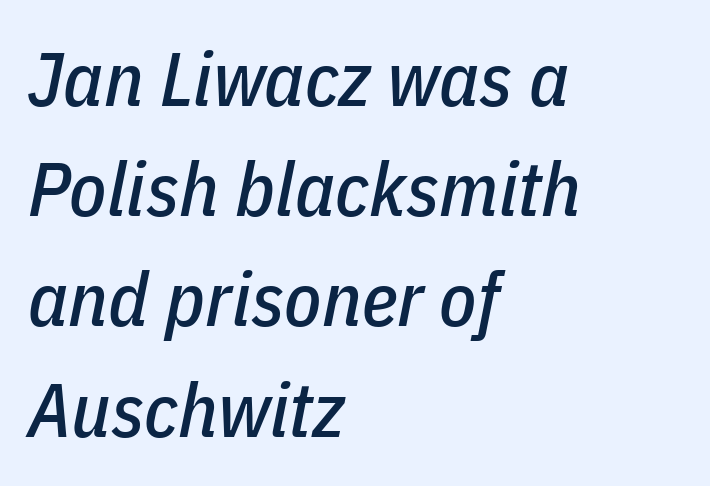
Typeset ragged right — the left edge is the straight one. Any mark beneath the type? The region is blank. Varying glyph widths throughout — classic text-font behaviour. You could call the tracking neutral — neither tight nor loose.
